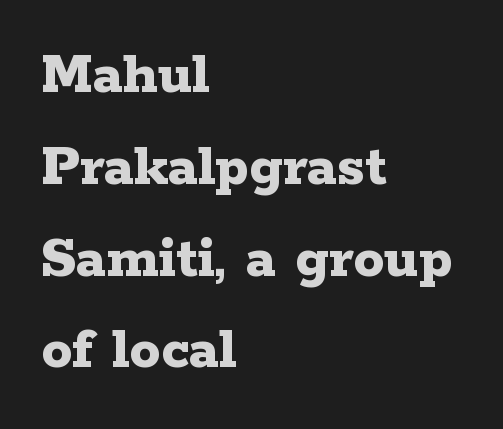
The image shows 62 px bold, wide serif type, upright; set left-aligned, normal line spacing (1.48x), normal letter spacing, not underlined; low stroke contrast and a medium x-height.
